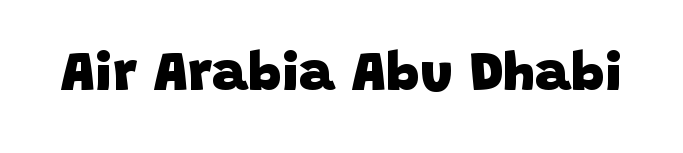
Q: Is the text bold? A: Yes.
Q: Is the typeface a serif or a sans-serif typeface? A: Sans-serif.
Q: Is the text underlined? A: No.
Q: Is the spacing between letters normal or unusually wide? A: Normal.
Q: Width (condensed, normal, or wide)? A: Normal.
Q: Stroke contrast? A: Low.
Q: x-height? A: Large.
Q: Monospaced? A: No.
